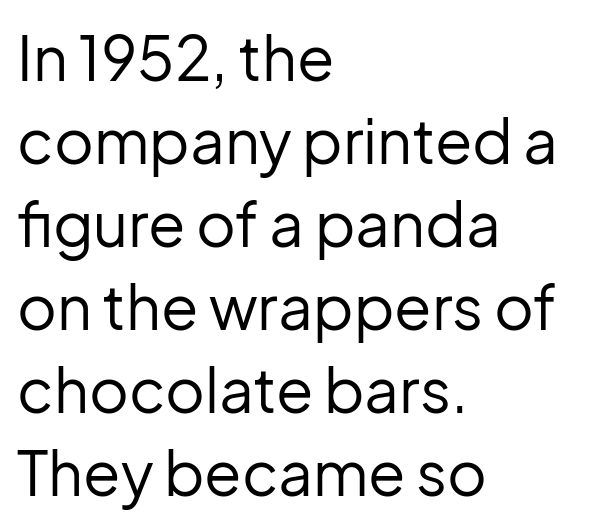
Q: Is the text bold? A: No.
Q: Is the text italic (slanted)? A: No, it is upright.
Q: Is the typeface a serif or a sans-serif typeface? A: Sans-serif.
Q: Is the text underlined? A: No.
Q: How is the paragraph aligned? A: Left-aligned.
Q: Is the spacing between letters normal or unusually wide? A: Normal.
Q: Is the spacing between lines tight, normal or loose? A: Normal.
Q: Width (condensed, normal, or wide)? A: Normal.
Q: Stroke contrast? A: Low.
Q: x-height? A: Medium.
Q: Monospaced? A: No.
